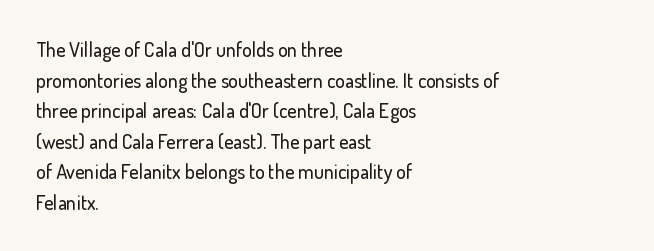
{"italic": "no", "underline": "no", "align": "left", "line_spacing": "normal", "line_spacing_ratio": 1.53, "letter_spacing": "normal", "letter_spacing_em": 0.0, "glyph_px": 20}
